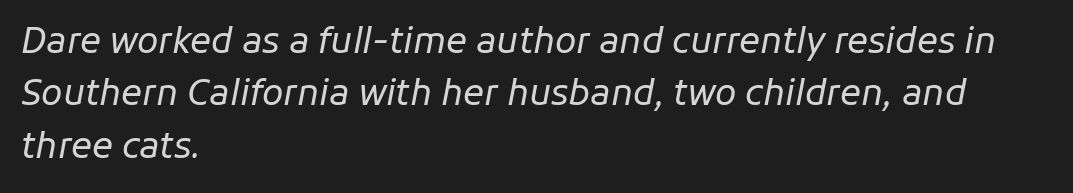
Q: Is the text bold? A: No.
Q: Is the text italic (slanted)? A: Yes, it leans right by about 11 degrees.
Q: Is the text underlined? A: No.
Q: How is the paragraph aligned? A: Left-aligned.
Q: Is the spacing between letters normal or unusually wide? A: Normal.
Q: Is the spacing between lines tight, normal or loose? A: Normal.
Q: Width (condensed, normal, or wide)? A: Normal.
Q: Stroke contrast? A: Low.
Q: x-height? A: Medium.
Q: Monospaced? A: No.
